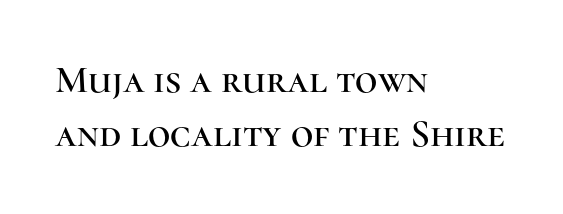
Nothing unusual about the tracking: characters are spaced as the font intends. The face used here is proportionally spaced, like ordinary book or web type. This is serif lettering, the kind often seen in printed books. The passage shown stacks its lines at a standard gap.
